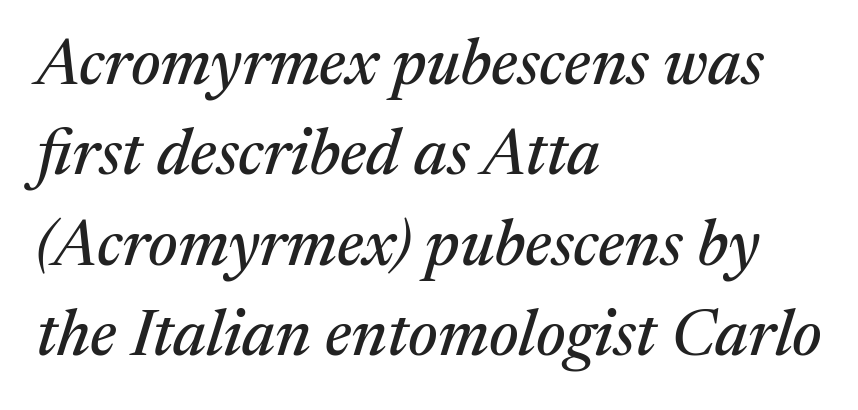
{"serif": "yes", "italic": "yes", "lean": "right", "slant_degrees": 17, "width": "normal", "stroke_contrast": "medium", "x_height": "medium", "monospaced": "no", "underline": "no", "align": "left", "line_spacing": "normal", "line_spacing_ratio": 1.39, "letter_spacing": "normal", "letter_spacing_em": 0.0, "glyph_px": 65}
